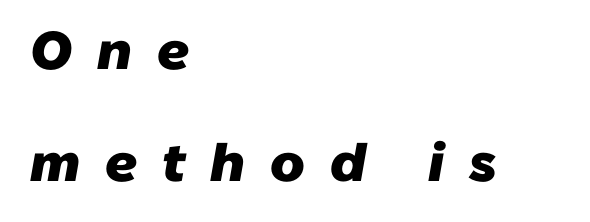
The image shows 53 px heavy sans-serif type; set left-aligned, loose line spacing (2.11x), unusually wide letter spacing (+0.47 em), not underlined; low stroke contrast and a medium x-height.
